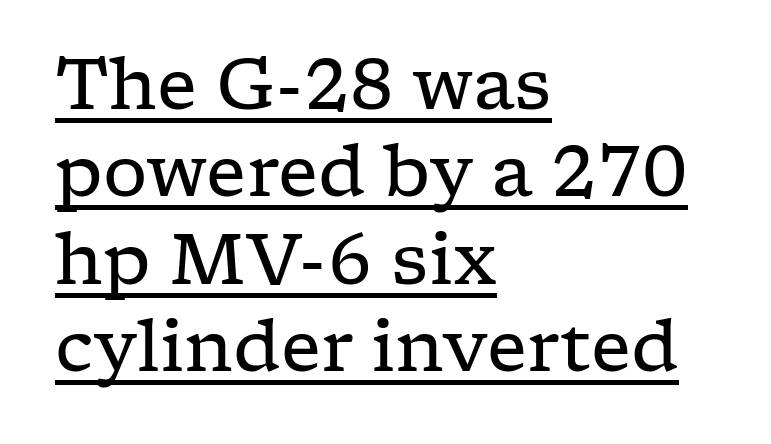
Q: Is the text bold? A: No.
Q: Is the text italic (slanted)? A: No, it is upright.
Q: Is the typeface a serif or a sans-serif typeface? A: Serif.
Q: Is the text underlined? A: Yes.
Q: How is the paragraph aligned? A: Left-aligned.
Q: Is the spacing between letters normal or unusually wide? A: Normal.
Q: Is the spacing between lines tight, normal or loose? A: Normal.
Q: Width (condensed, normal, or wide)? A: Wide.
Q: Stroke contrast? A: Low.
Q: x-height? A: Medium.
Q: Monospaced? A: No.
